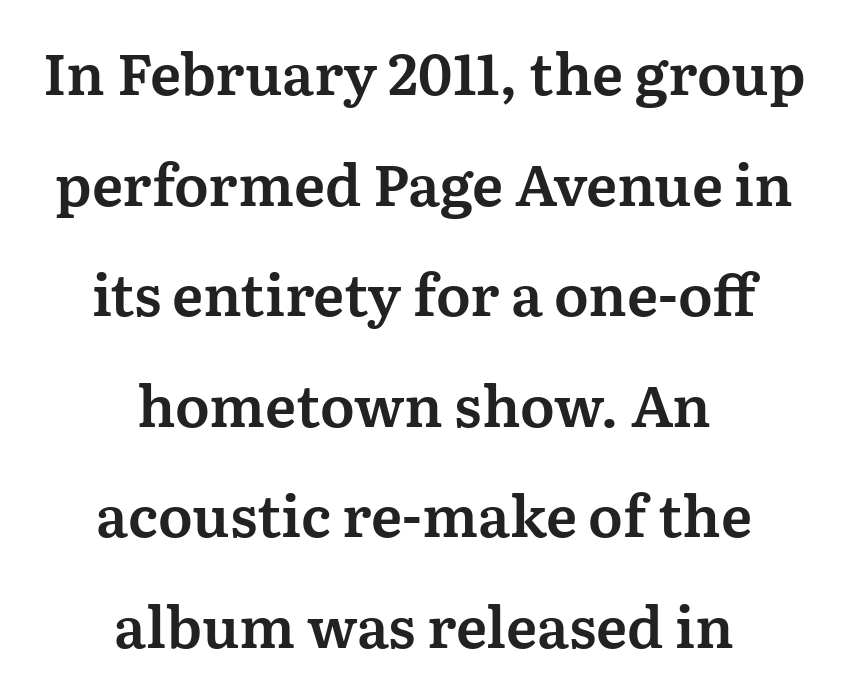
{"serif": "yes", "italic": "no", "width": "normal", "stroke_contrast": "medium", "x_height": "medium", "monospaced": "no", "underline": "no", "align": "center", "line_spacing": "loose", "line_spacing_ratio": 1.94, "letter_spacing": "normal", "letter_spacing_em": 0.0, "glyph_px": 57}
